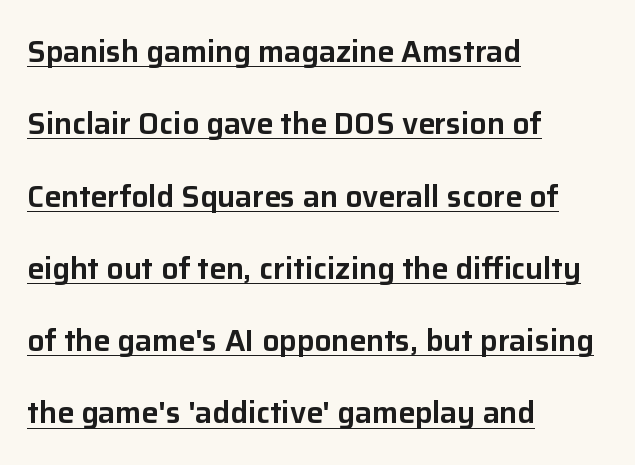
Q: Is the text italic (slanted)? A: No, it is upright.
Q: Is the typeface a serif or a sans-serif typeface? A: Sans-serif.
Q: Is the text underlined? A: Yes.
Q: How is the paragraph aligned? A: Left-aligned.
Q: Is the spacing between letters normal or unusually wide? A: Normal.
Q: Is the spacing between lines tight, normal or loose? A: Loose.
Q: Width (condensed, normal, or wide)? A: Normal.
Q: Stroke contrast? A: Low.
Q: x-height? A: Medium.
Q: Monospaced? A: No.
